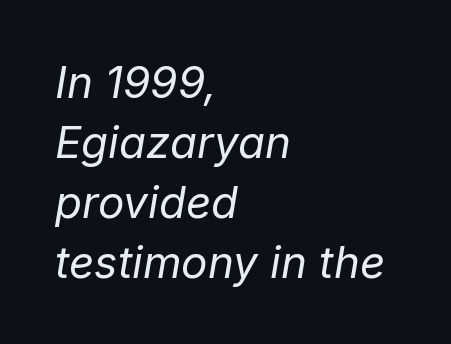
{"italic": "yes", "lean": "right", "slant_degrees": 9, "bold": "no", "weight": "regular", "width": "normal", "stroke_contrast": "low", "x_height": "medium", "monospaced": "no", "underline": "no", "align": "left", "line_spacing": "normal", "line_spacing_ratio": 1.36, "letter_spacing": "normal", "letter_spacing_em": 0.0, "glyph_px": 44}
